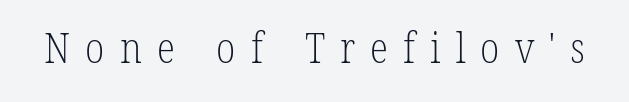
Upright lettering throughout. Each word looks stretched out because of the extra space between its letters. Each letter keeps its own natural width here, so spacing adapts to shape. Serif or sans? Serif — the stroke terminals have little feet.
